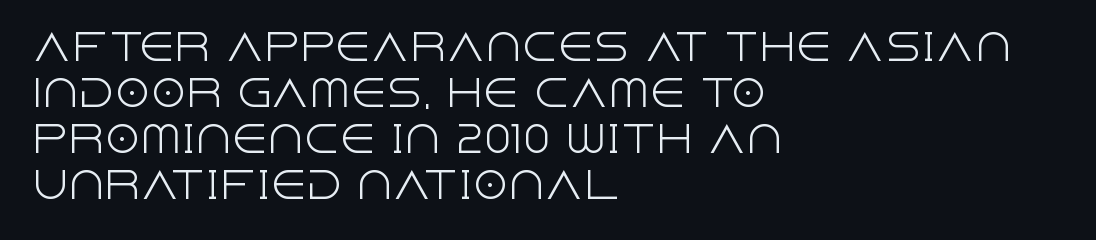
{"serif": "no", "italic": "no", "bold": "no", "weight": "light", "width": "normal", "x_height": "large", "monospaced": "no", "underline": "no", "align": "left", "line_spacing": "normal", "line_spacing_ratio": 1.28, "letter_spacing": "normal", "letter_spacing_em": 0.0, "glyph_px": 36}
